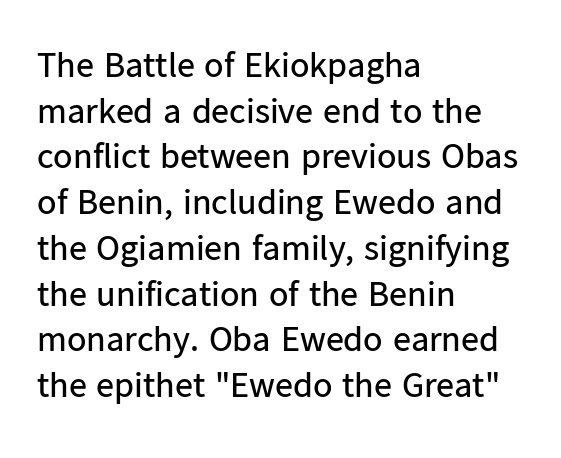
Q: Is the text bold? A: No.
Q: Is the text italic (slanted)? A: No, it is upright.
Q: Is the typeface a serif or a sans-serif typeface? A: Sans-serif.
Q: Is the text underlined? A: No.
Q: How is the paragraph aligned? A: Left-aligned.
Q: Is the spacing between letters normal or unusually wide? A: Normal.
Q: Is the spacing between lines tight, normal or loose? A: Normal.
Q: Width (condensed, normal, or wide)? A: Normal.
Q: Stroke contrast? A: Low.
Q: x-height? A: Medium.
Q: Monospaced? A: No.
